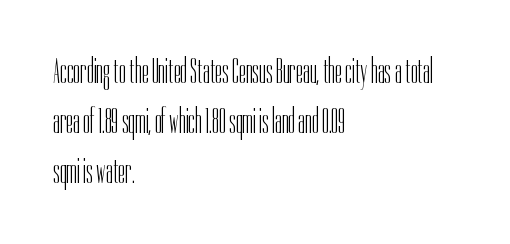
Q: Is the text bold? A: No.
Q: Is the text italic (slanted)? A: No, it is upright.
Q: Is the typeface a serif or a sans-serif typeface? A: Sans-serif.
Q: Is the text underlined? A: No.
Q: How is the paragraph aligned? A: Left-aligned.
Q: Is the spacing between letters normal or unusually wide? A: Normal.
Q: Is the spacing between lines tight, normal or loose? A: Normal.
Q: Width (condensed, normal, or wide)? A: Condensed.
Q: Stroke contrast? A: Low.
Q: x-height? A: Medium.
Q: Monospaced? A: No.
